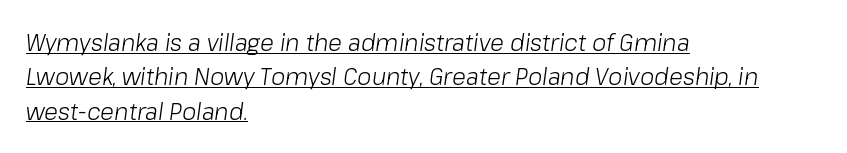
Yep, that's italic — everything's leaning. Weight class: somewhere from thin through regular. The gaps between neighbouring characters are ordinary and unremarkable. The rows are spaced the way most documents space them.
